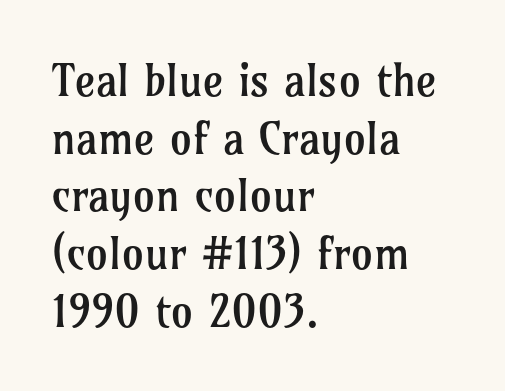
{"serif": "yes", "italic": "no", "bold": "no", "weight": "regular", "width": "normal", "stroke_contrast": "low", "x_height": "medium", "monospaced": "no", "underline": "no", "align": "left", "line_spacing": "normal", "line_spacing_ratio": 1.31, "letter_spacing": "normal", "letter_spacing_em": 0.0, "glyph_px": 44}
